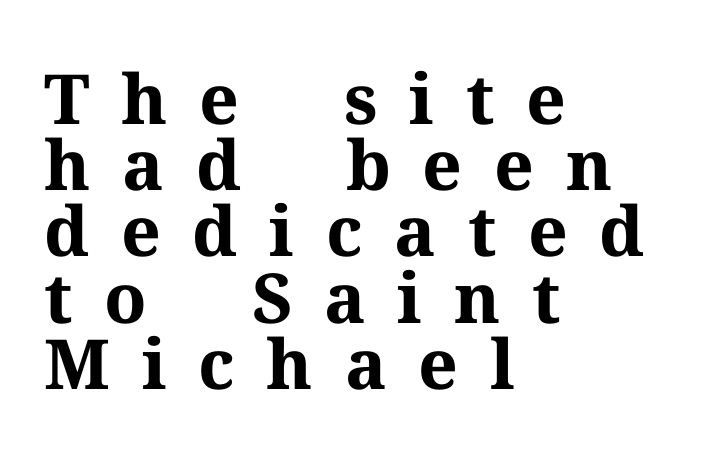
The image shows 69 px bold serif type, upright; set left-aligned, tight line spacing (0.96x), unusually wide letter spacing (+0.46 em), not underlined; medium stroke contrast and a medium x-height.
